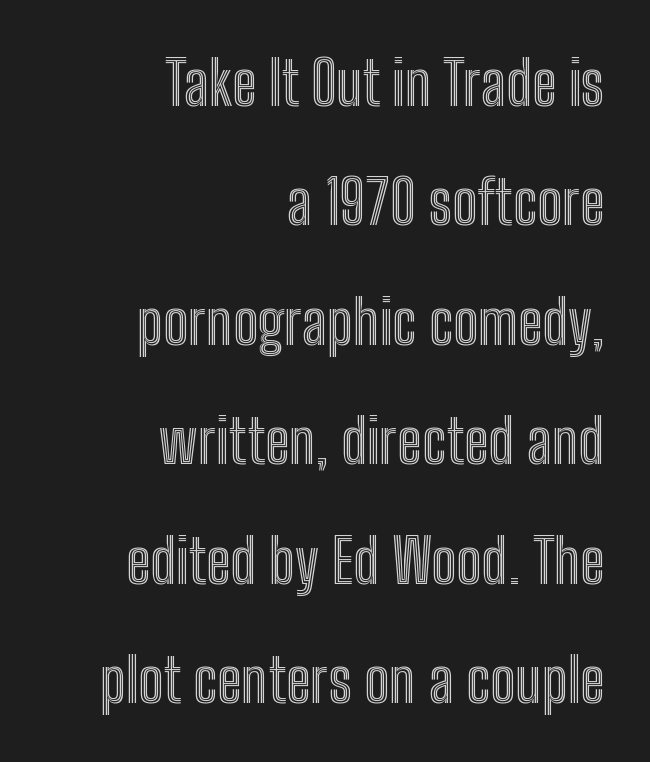
The text block is weighted toward the right margin, trailing off unevenly leftward. Loosely led — the rows are spread out. Descender tails drop into unmarked territory. Posture: upright roman. Letter spacing: default. The letters advance in unequal steps, a hallmark of proportional type.
